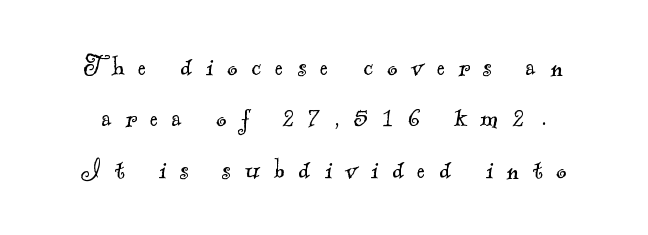
Q: Is the text bold? A: No.
Q: Is the typeface a serif or a sans-serif typeface? A: Serif.
Q: Is the text underlined? A: No.
Q: Is the spacing between letters normal or unusually wide? A: Unusually wide.
Q: Is the spacing between lines tight, normal or loose? A: Normal.
Q: Width (condensed, normal, or wide)? A: Normal.
Q: x-height? A: Small.
Q: Monospaced? A: No.
